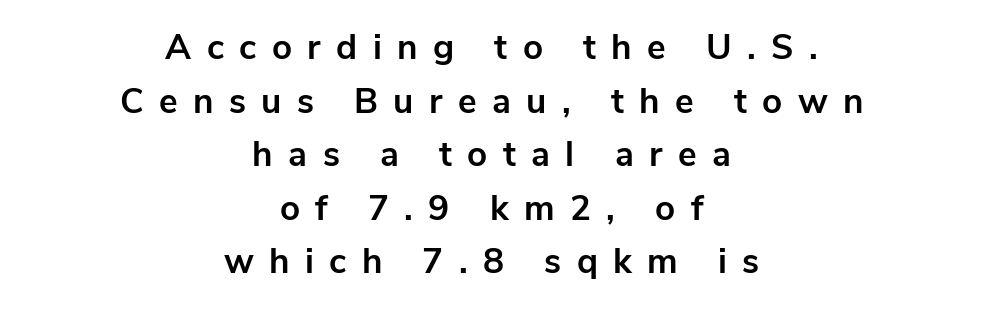
Proportional: the letters do not fall into vertical columns. Rule under the text: the space is simply empty. The lettering stays uniformly vertical, giving the passage a roman look. Which margin do the lines hug? Neither — every line sits in the middle. This block has exactly the height ordinary leading produces. Compared with typical body copy, the letter spacing here is much looser.
